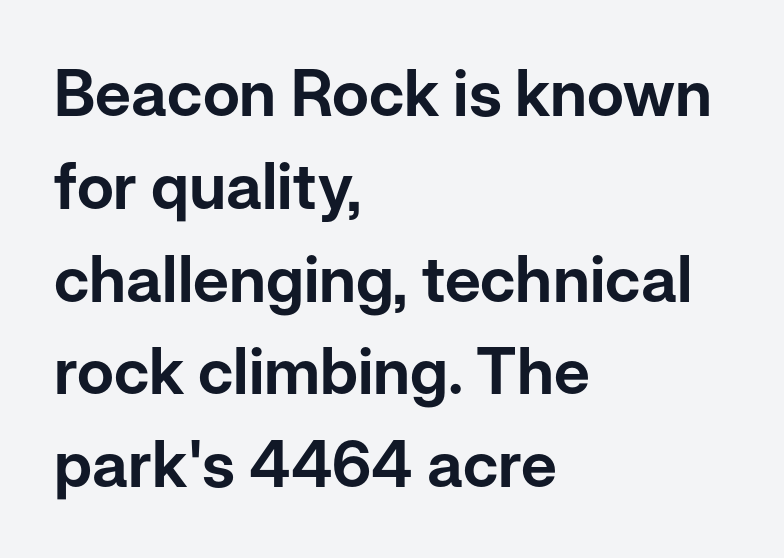
The image shows 64 px sans-serif type, upright; set left-aligned, normal line spacing (1.45x), normal letter spacing, not underlined; low stroke contrast and a medium x-height.
